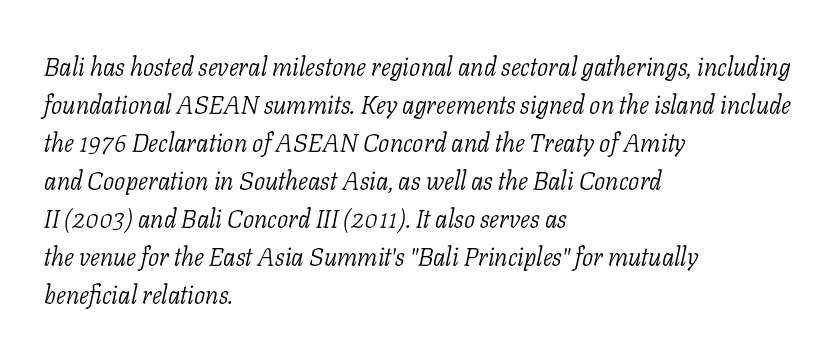
{"italic": "yes", "lean": "right", "slant_degrees": 11, "bold": "no", "underline": "no", "align": "left", "line_spacing": "normal", "line_spacing_ratio": 1.52, "letter_spacing": "normal", "letter_spacing_em": 0.0, "glyph_px": 25}
